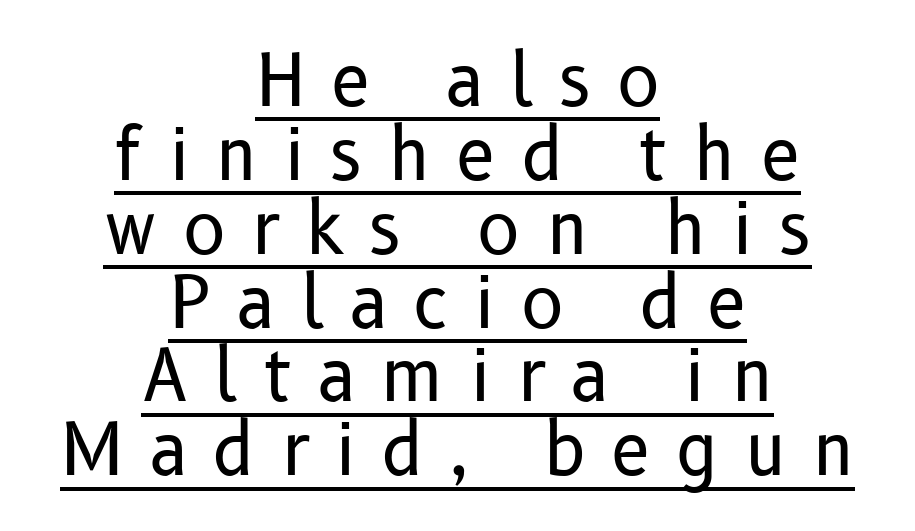
{"serif": "no", "italic": "no", "bold": "no", "weight": "regular", "width": "normal", "stroke_contrast": "low", "x_height": "medium", "monospaced": "no", "underline": "yes", "align": "center", "line_spacing": "tight", "line_spacing_ratio": 1.04, "letter_spacing": "wide", "letter_spacing_em": 0.36, "glyph_px": 71}
